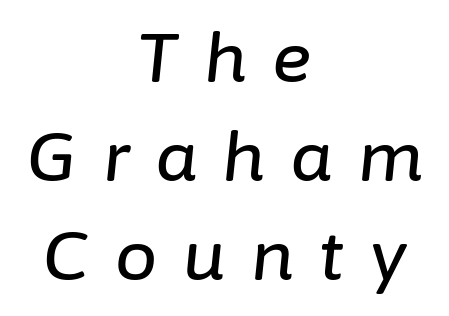
{"italic": "yes", "lean": "right", "slant_degrees": 6, "width": "normal", "stroke_contrast": "low", "x_height": "medium", "monospaced": "no", "underline": "no", "align": "center", "line_spacing": "normal", "line_spacing_ratio": 1.48, "letter_spacing": "wide", "letter_spacing_em": 0.39, "glyph_px": 67}
